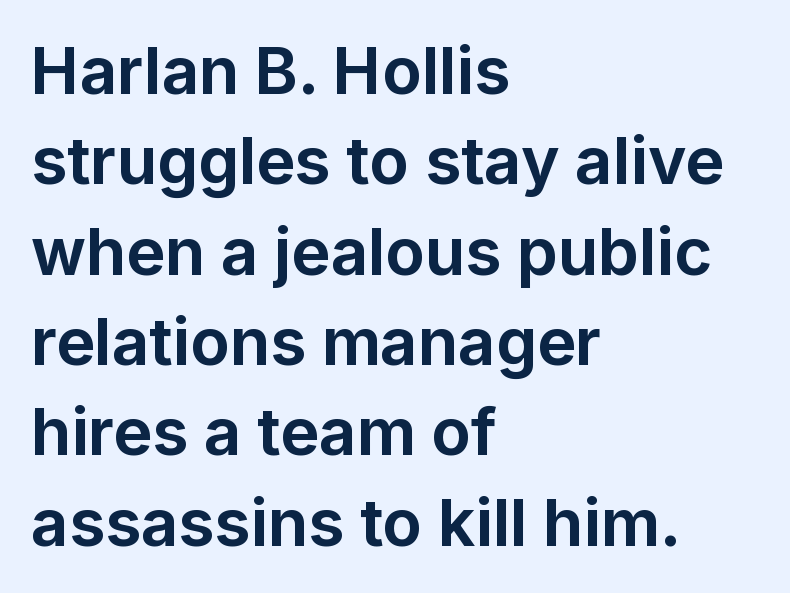
Q: Is the text bold? A: Yes.
Q: Is the text italic (slanted)? A: No, it is upright.
Q: Is the typeface a serif or a sans-serif typeface? A: Sans-serif.
Q: Is the text underlined? A: No.
Q: How is the paragraph aligned? A: Left-aligned.
Q: Is the spacing between letters normal or unusually wide? A: Normal.
Q: Is the spacing between lines tight, normal or loose? A: Normal.
Q: Width (condensed, normal, or wide)? A: Normal.
Q: Stroke contrast? A: Low.
Q: x-height? A: Medium.
Q: Monospaced? A: No.
